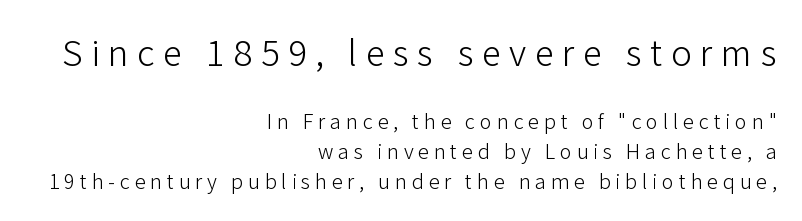
{"serif": "no", "italic": "no", "bold": "no", "weight": "light", "width": "normal", "stroke_contrast": "low", "x_height": "medium", "monospaced": "no", "underline": "no", "align": "right", "line_spacing": "normal", "line_spacing_ratio": 1.5, "letter_spacing": "wide", "letter_spacing_em": 0.24, "larger_block": "first", "size_ratio": 1.75, "glyph_px": 35}
